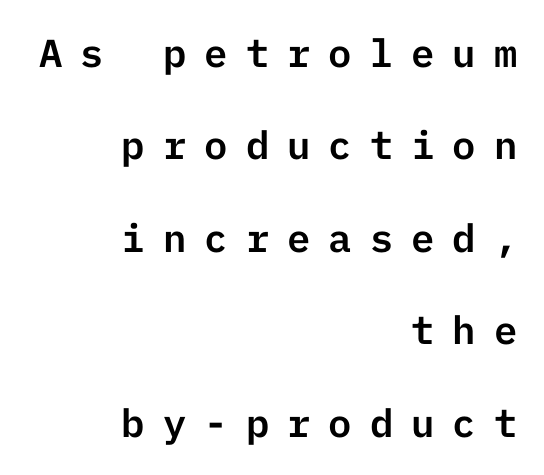
The image shows 39 px sans-serif type, upright; set right-aligned, loose line spacing (2.37x), unusually wide letter spacing (+0.46 em), not underlined; low stroke contrast and a medium x-height.
